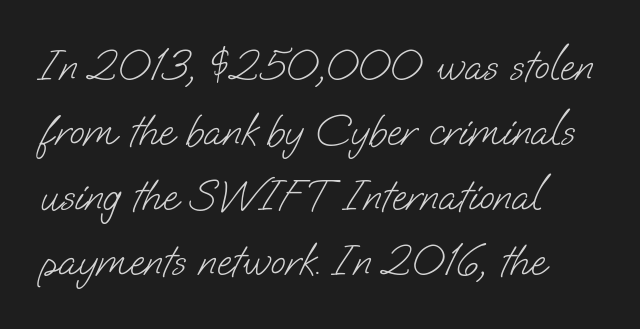
{"serif": "no", "bold": "no", "weight": "light", "width": "normal", "stroke_contrast": "low", "x_height": "small", "monospaced": "no", "underline": "no", "align": "left", "line_spacing": "normal", "line_spacing_ratio": 1.48, "letter_spacing": "normal", "letter_spacing_em": 0.0, "glyph_px": 44}
